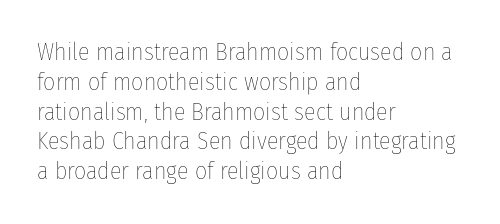
Q: Is the text bold? A: No.
Q: Is the text italic (slanted)? A: No, it is upright.
Q: Is the text underlined? A: No.
Q: How is the paragraph aligned? A: Left-aligned.
Q: Is the spacing between letters normal or unusually wide? A: Normal.
